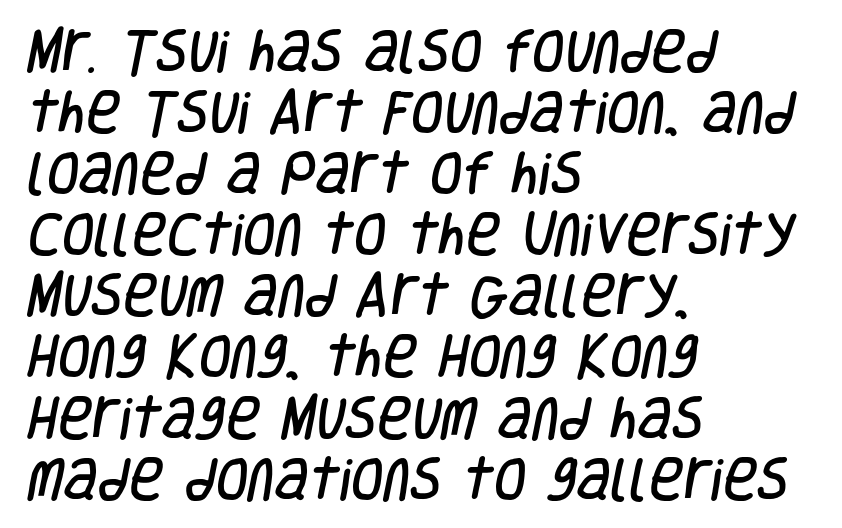
Students, observe: this is what conventionally led text looks like. You could not count columns in this text — the font is proportionally spaced. What kind of face is this? One without serifs — a sans. Tracking here is standard; glyphs follow each other at the usual distance.
